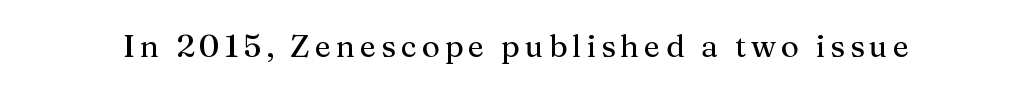
The letters advance in unequal steps, a hallmark of proportional type. A roman cut, with each character standing at attention. No word sits above an underline. The glyphs in this specimen are seriffed.
